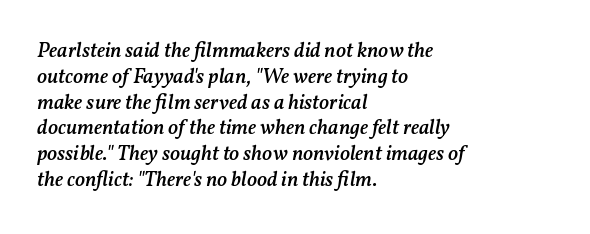
{"italic": "yes", "lean": "right", "slant_degrees": 11, "bold": "semi", "underline": "no", "align": "left", "line_spacing_ratio": 1.23, "letter_spacing": "normal", "letter_spacing_em": 0.0, "glyph_px": 21}
